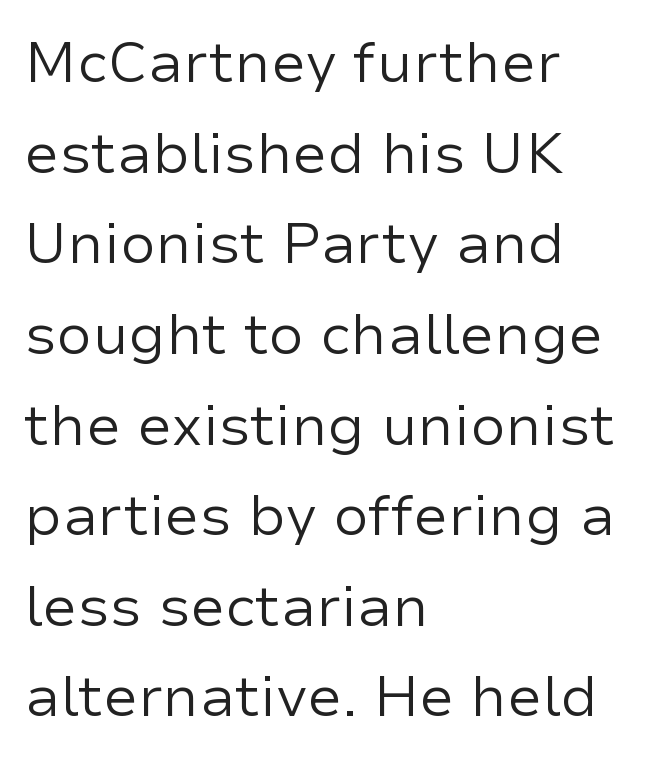
The rendering uses natural spacing where letterforms have individual widths. A typesetter would call this zero additional tracking. Weight: regular or lighter. A typesetter would mark this as roman, not italic. The passage shown is not underscored anywhere. Students, observe: this is what conventionally led text looks like.
